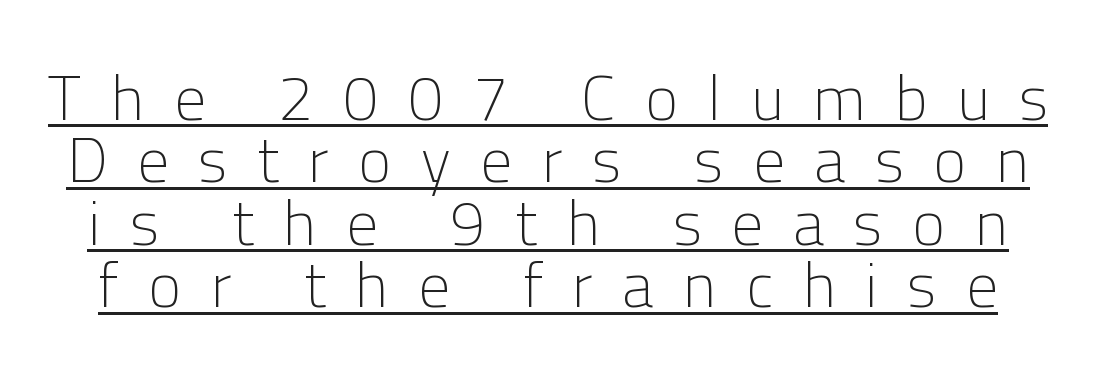
The image shows 63 px light sans-serif type, upright; set tight line spacing (0.99x), unusually wide letter spacing (+0.47 em), underlined; low stroke contrast and a medium x-height.
